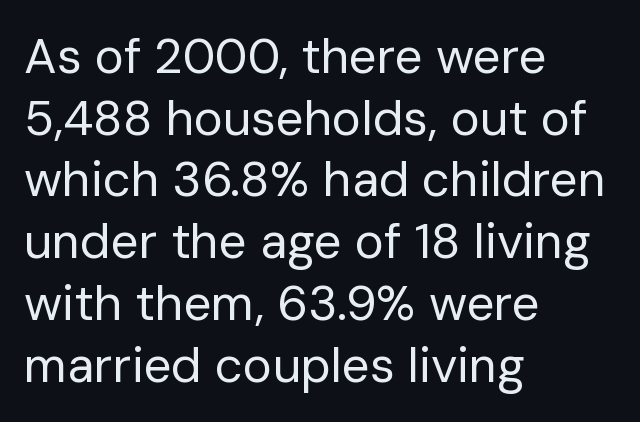
{"serif": "no", "italic": "no", "bold": "no", "weight": "regular", "width": "normal", "stroke_contrast": "low", "x_height": "medium", "monospaced": "no", "underline": "no", "align": "left", "line_spacing": "normal", "line_spacing_ratio": 1.26, "letter_spacing": "normal", "letter_spacing_em": 0.0, "glyph_px": 49}
